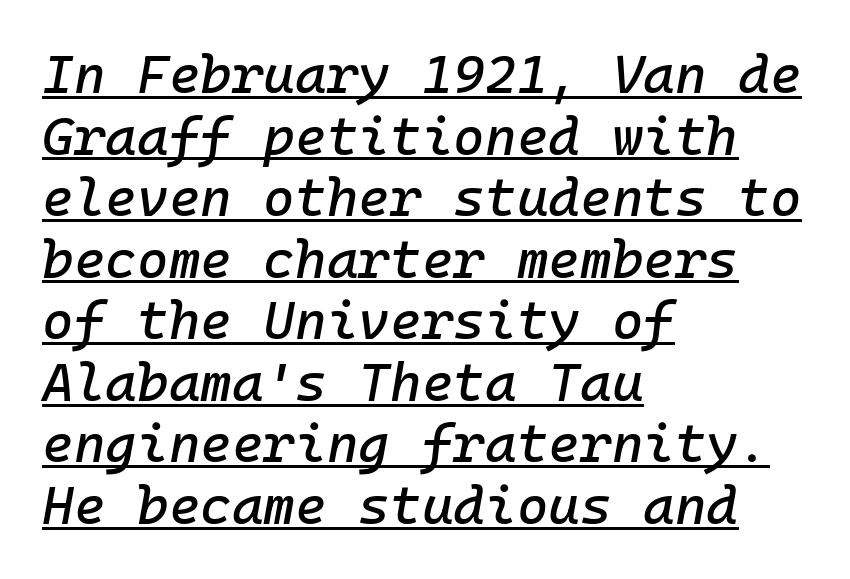
Q: Is the text italic (slanted)? A: Yes, it leans right by about 10 degrees.
Q: Is the text underlined? A: Yes.
Q: How is the paragraph aligned? A: Left-aligned.
Q: Is the spacing between letters normal or unusually wide? A: Normal.
Q: Is the spacing between lines tight, normal or loose? A: Tight.
Q: Width (condensed, normal, or wide)? A: Normal.
Q: Stroke contrast? A: Low.
Q: x-height? A: Medium.
